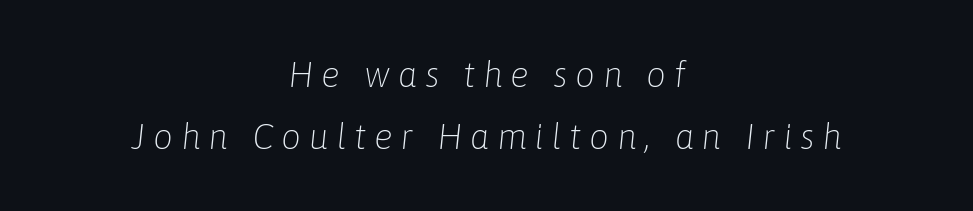
The image shows 35 px light type, italic (leaning right); set centered, line spacing 1.76x, unusually wide letter spacing (+0.22 em), not underlined; low stroke contrast and a medium x-height.
